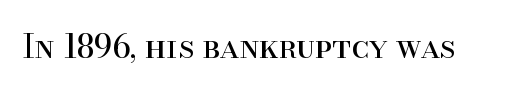
The image shows 32 px regular-weight serif type, upright; set normal letter spacing, not underlined; high stroke contrast and a small x-height.
